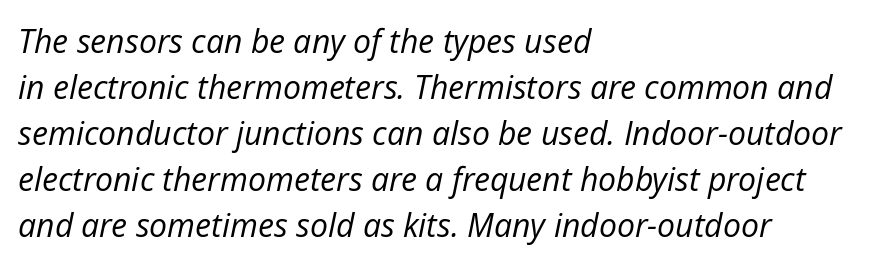
Designer's note — italics engaged. The face used here is rendered with its standard letterfit. The rendering anchors every line to the left-hand side. The letters advance in unequal steps, a hallmark of proportional type.
